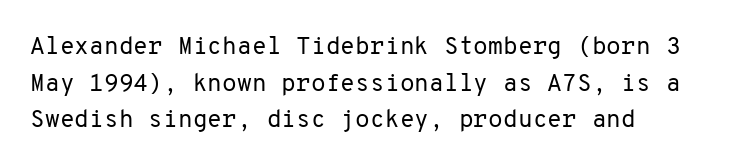
Standard letterfit; no display-style spreading of the glyphs. No chunkiness to these letters — they're not bold. This is roman type, the default non-slanted kind. Does the copy run flush right? No — it runs flush left.
